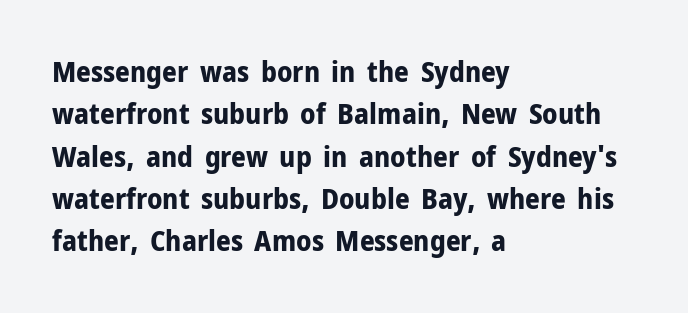
Q: Is the text bold? A: Yes.
Q: Is the text italic (slanted)? A: No, it is upright.
Q: Is the typeface a serif or a sans-serif typeface? A: Sans-serif.
Q: Is the text underlined? A: No.
Q: How is the paragraph aligned? A: Left-aligned.
Q: Is the spacing between letters normal or unusually wide? A: Normal.
Q: Is the spacing between lines tight, normal or loose? A: Normal.
Q: Width (condensed, normal, or wide)? A: Normal.
Q: Stroke contrast? A: Low.
Q: x-height? A: Medium.
Q: Monospaced? A: No.
